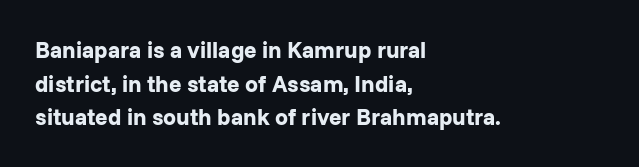
The image shows 23 px bold type, upright; set left-aligned, normal line spacing (1.46x), normal letter spacing, not underlined.
